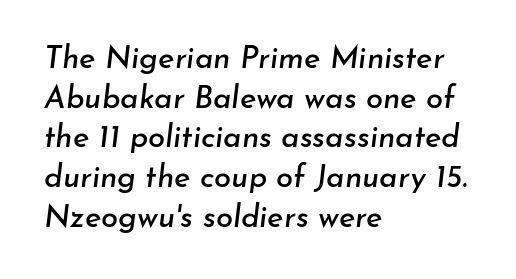
The image shows 31 px text type, italic (leaning right); set left-aligned, normal line spacing (1.28x), normal letter spacing, not underlined; low stroke contrast and a small x-height.
